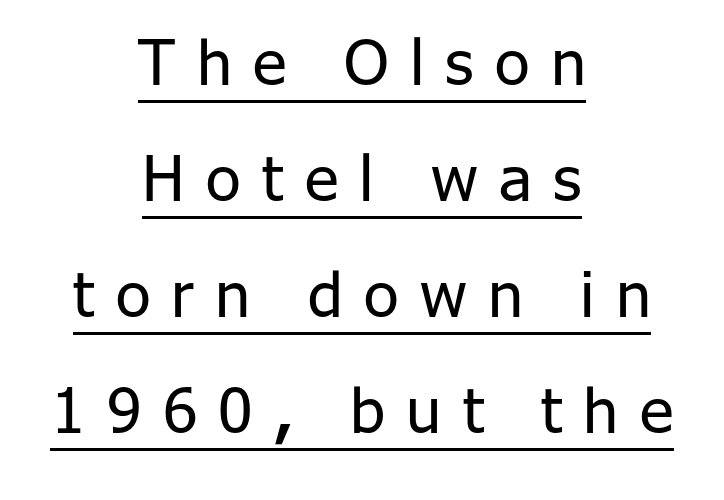
Underlined type. Ascenders rise straight up at ninety degrees. Substantial extra tracking has been applied to these lines. Do the characters align in a grid? No, the font is proportional.
